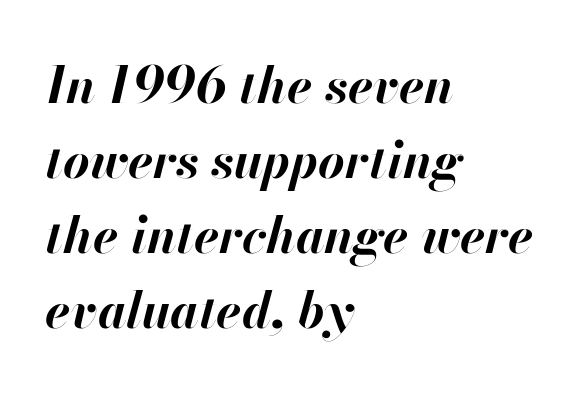
The image shows 51 px bold type, italic (leaning right); set left-aligned, normal line spacing (1.47x), normal letter spacing, not underlined; high stroke contrast and a small x-height.
